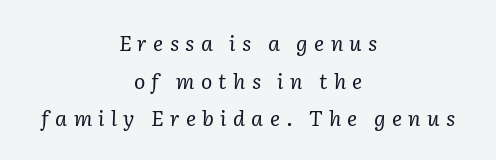
{"italic": "yes", "lean": "right", "slant_degrees": 2, "bold": "no", "underline": "no", "align": "center", "line_spacing_ratio": 1.79, "letter_spacing": "wide", "letter_spacing_em": 0.3, "glyph_px": 21}
